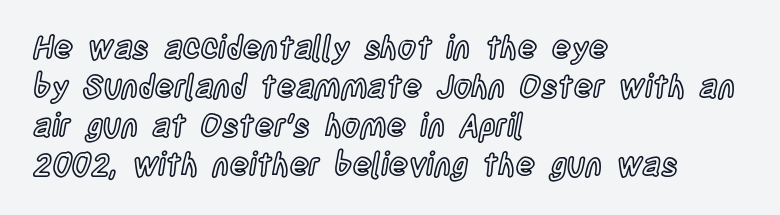
{"width": "condensed", "x_height": "large", "monospaced": "no", "underline": "no", "align": "left", "line_spacing_ratio": 1.22, "letter_spacing": "normal", "letter_spacing_em": 0.0, "glyph_px": 32}
